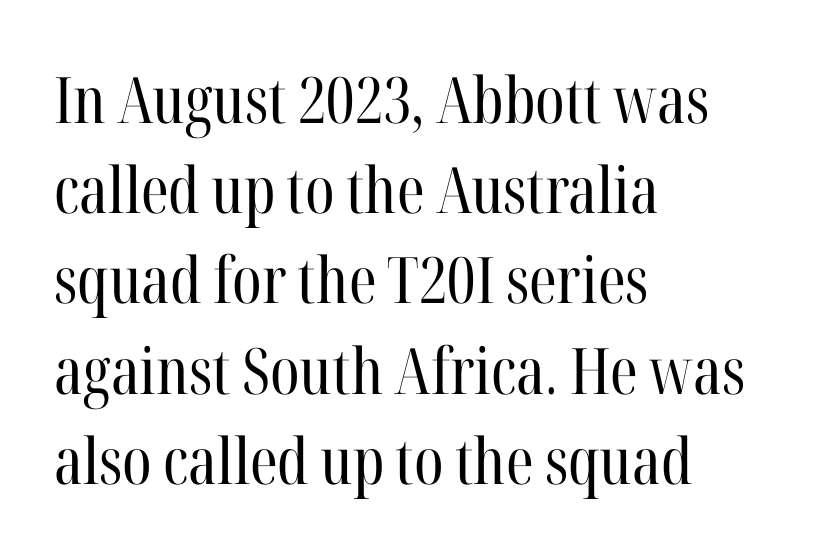
The characters are drawn with everyday or finer stroke widths. The font family rendered here belongs to the serif group. This sample uses an upright cut, with every glyph sitting square on the baseline. The letterforms sit shoulder to shoulder at normal distance. Rows of type keep a routine distance in the vertical direction.
